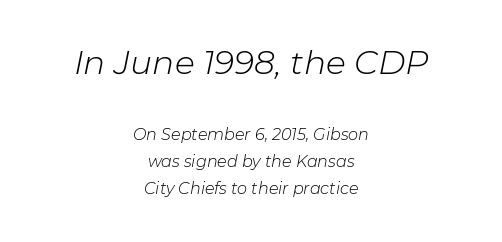
Q: Is the text bold? A: No.
Q: Is the text italic (slanted)? A: Yes, it leans right by about 11 degrees.
Q: Is the text underlined? A: No.
Q: How is the paragraph aligned? A: Centered.
Q: Is the spacing between letters normal or unusually wide? A: Normal.
Q: Is the spacing between lines tight, normal or loose? A: Normal.
Q: Which block of text is set in a larger size, the first (top) or the second (bottom)? A: The first (top) one.
Q: Width (condensed, normal, or wide)? A: Normal.
Q: Stroke contrast? A: Low.
Q: x-height? A: Medium.
Q: Monospaced? A: No.
